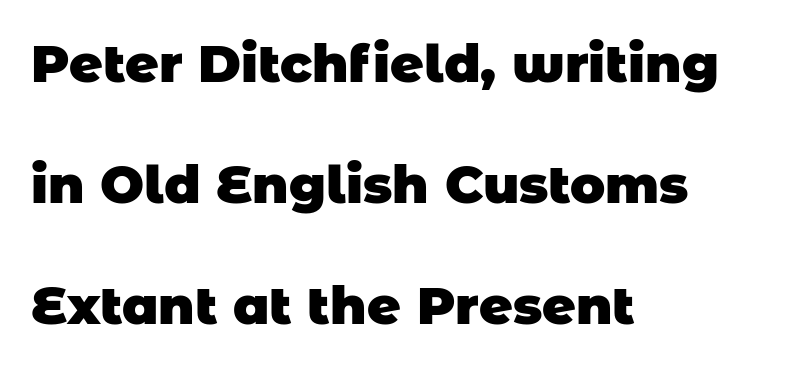
Set as a true bold cut, around the 700 mark. Baseline-to-baseline distance is far greater than the letter height. This sample is left-justified, so line endings fall wherever the words run out. No word sits above an underline.
